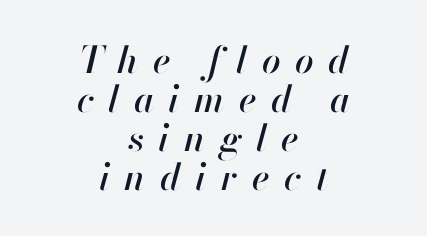
The image shows 37 px text type, italic (leaning right); set centered, tight line spacing (1.05x), unusually wide letter spacing (+0.39 em), not underlined; high stroke contrast and a small x-height.
